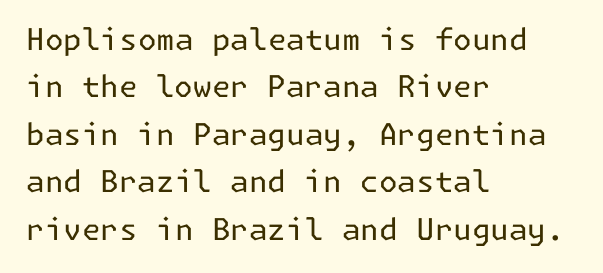
{"serif": "no", "italic": "no", "bold": "no", "weight": "regular", "width": "normal", "stroke_contrast": "low", "x_height": "medium", "underline": "no", "align": "left", "line_spacing": "normal", "line_spacing_ratio": 1.58, "letter_spacing": "normal", "letter_spacing_em": 0.0, "glyph_px": 30}
